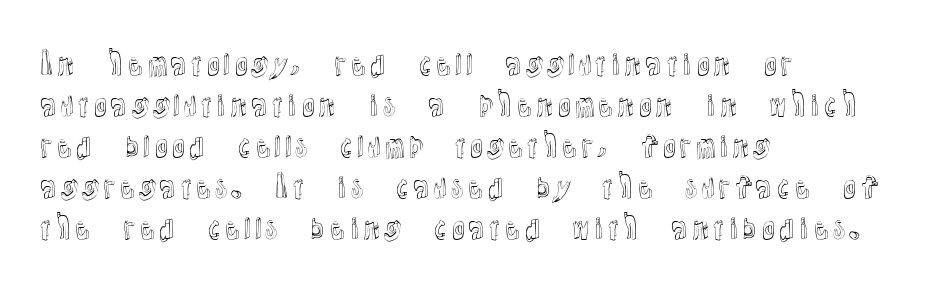
The image shows 29 px text type, upright; set left-aligned, normal line spacing (1.41x), normal letter spacing, not underlined; a medium x-height.
